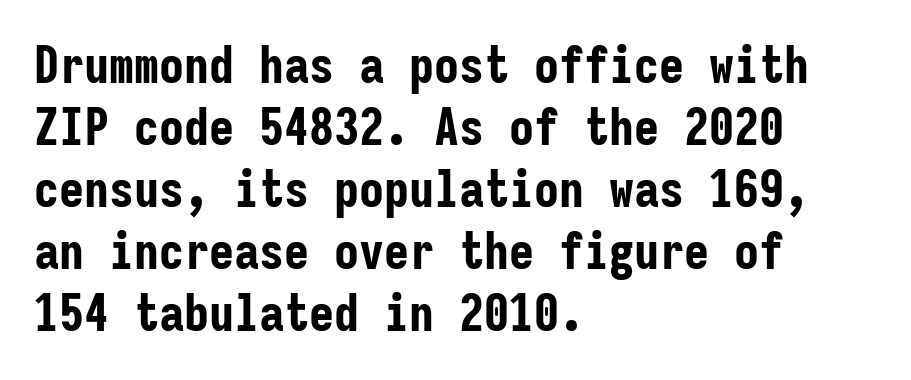
Q: Is the text bold? A: Yes.
Q: Is the text italic (slanted)? A: No, it is upright.
Q: Is the typeface a serif or a sans-serif typeface? A: Sans-serif.
Q: Is the text underlined? A: No.
Q: How is the paragraph aligned? A: Left-aligned.
Q: Is the spacing between letters normal or unusually wide? A: Normal.
Q: Width (condensed, normal, or wide)? A: Condensed.
Q: Stroke contrast? A: Low.
Q: x-height? A: Medium.
Q: Monospaced? A: Yes.
